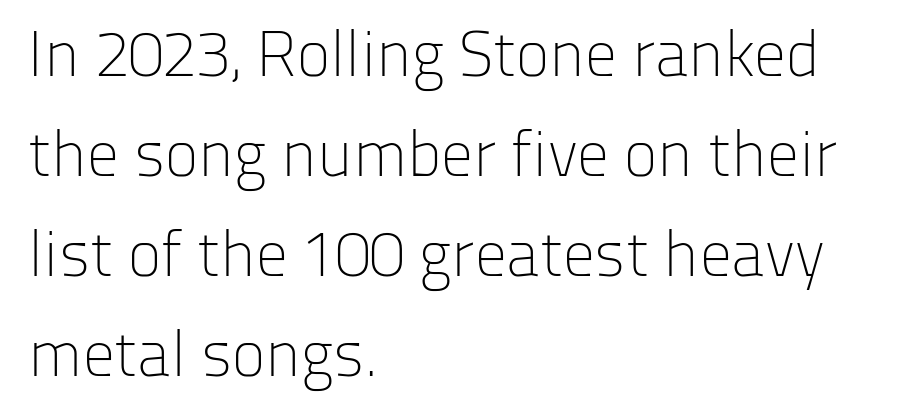
{"serif": "no", "italic": "no", "bold": "no", "weight": "light", "width": "normal", "stroke_contrast": "low", "x_height": "medium", "monospaced": "no", "underline": "no", "align": "left", "line_spacing": "normal", "line_spacing_ratio": 1.56, "letter_spacing": "normal", "letter_spacing_em": 0.0, "glyph_px": 64}
